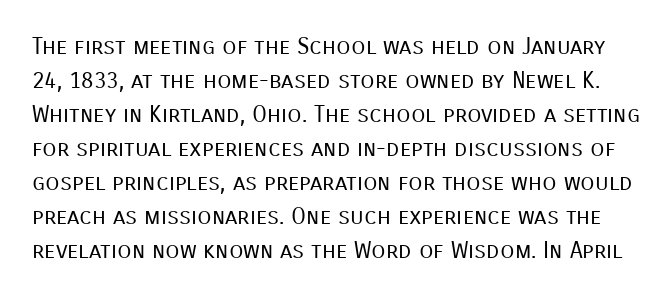
Q: Is the text bold? A: No.
Q: Is the text italic (slanted)? A: No, it is upright.
Q: Is the text underlined? A: No.
Q: Is the spacing between letters normal or unusually wide? A: Normal.
Q: Is the spacing between lines tight, normal or loose? A: Normal.
